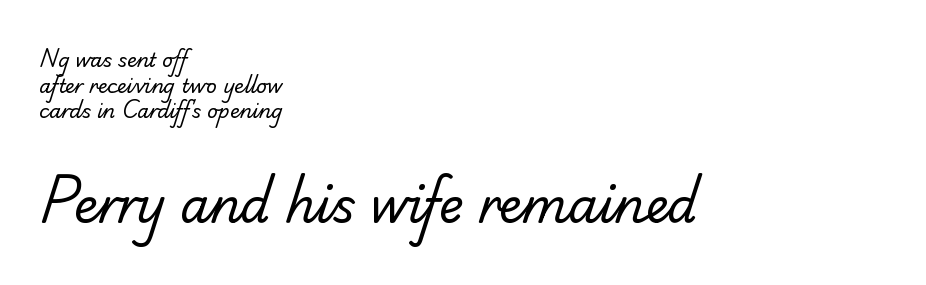
Observe the ordinary spacing: letters are neighbours, not strangers. Normally led — the rows are evenly, conventionally spaced. The rendering uses natural spacing where letterforms have individual widths. Anything drawn beneath the words? Only blank space. The face used here is a sans, in the tradition of grotesques and geometrics. The passage shown is not bold in any degree.
